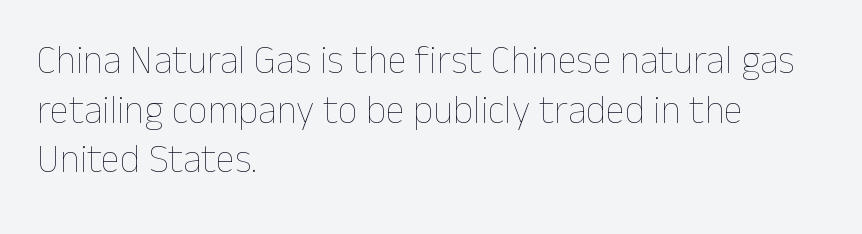
These lines were composed using upright roman letters. The rag falls on the right side of this text block. This sample has the flowing, uneven cadence of proportional lettering. No letter is thick-stroked: the sample isn't bold.
